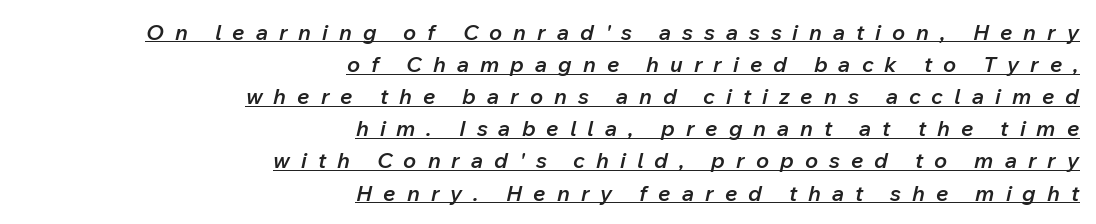
Q: Is the text bold? A: Semi-bold.
Q: Is the text italic (slanted)? A: Yes, it leans right by about 12 degrees.
Q: Is the text underlined? A: Yes.
Q: How is the paragraph aligned? A: Right-aligned.
Q: Is the spacing between letters normal or unusually wide? A: Unusually wide.
Q: Is the spacing between lines tight, normal or loose? A: Normal.
